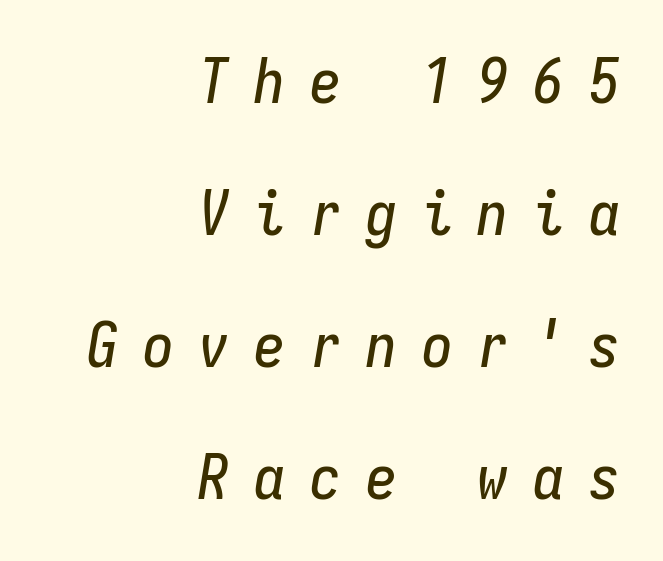
Q: Is the text italic (slanted)? A: Yes, it leans right by about 9 degrees.
Q: Is the text underlined? A: No.
Q: How is the paragraph aligned? A: Right-aligned.
Q: Is the spacing between letters normal or unusually wide? A: Unusually wide.
Q: Is the spacing between lines tight, normal or loose? A: Loose.
Q: Width (condensed, normal, or wide)? A: Condensed.
Q: Stroke contrast? A: Low.
Q: x-height? A: Medium.
Q: Monospaced? A: Yes.
